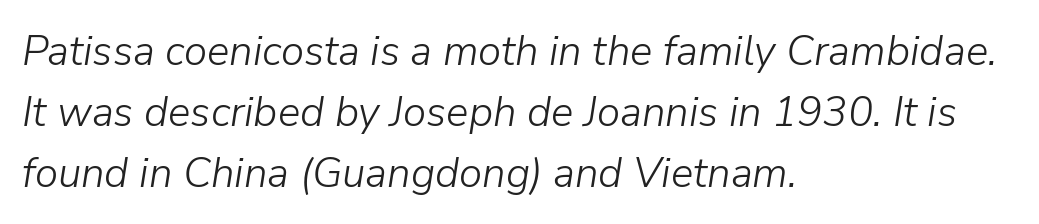
Q: Is the text bold? A: No.
Q: Is the text italic (slanted)? A: Yes, it leans right by about 9 degrees.
Q: Is the text underlined? A: No.
Q: How is the paragraph aligned? A: Left-aligned.
Q: Is the spacing between letters normal or unusually wide? A: Normal.
Q: Is the spacing between lines tight, normal or loose? A: Normal.
Q: Width (condensed, normal, or wide)? A: Normal.
Q: Stroke contrast? A: Low.
Q: x-height? A: Medium.
Q: Monospaced? A: No.
